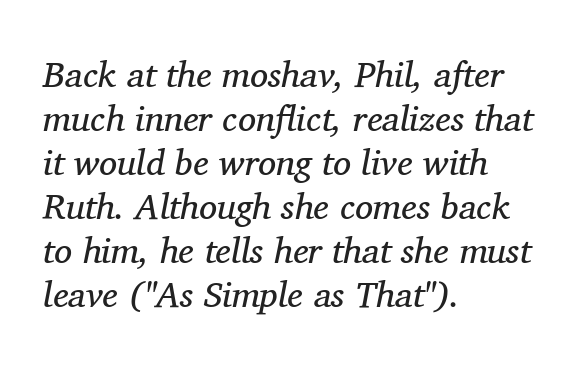
The image shows 36 px regular-weight serif type, italic (leaning right); set left-aligned, line spacing 1.22x, normal letter spacing, not underlined; medium stroke contrast and a medium x-height.
